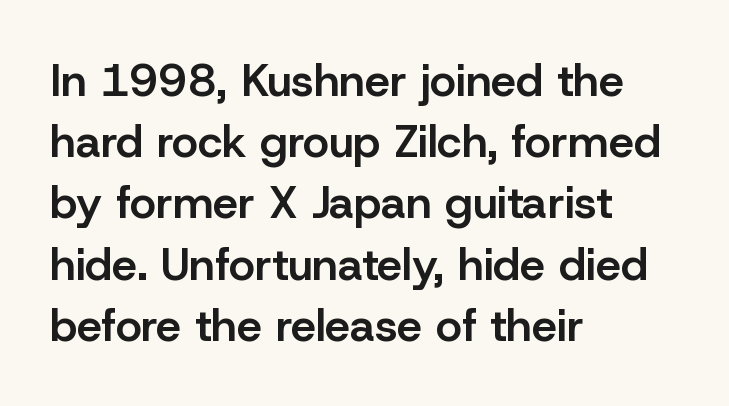
Q: Is the text bold? A: Semi-bold.
Q: Is the text italic (slanted)? A: No, it is upright.
Q: Is the typeface a serif or a sans-serif typeface? A: Sans-serif.
Q: Is the text underlined? A: No.
Q: How is the paragraph aligned? A: Left-aligned.
Q: Is the spacing between letters normal or unusually wide? A: Normal.
Q: Is the spacing between lines tight, normal or loose? A: Normal.
Q: Width (condensed, normal, or wide)? A: Normal.
Q: Stroke contrast? A: Low.
Q: x-height? A: Medium.
Q: Monospaced? A: No.
